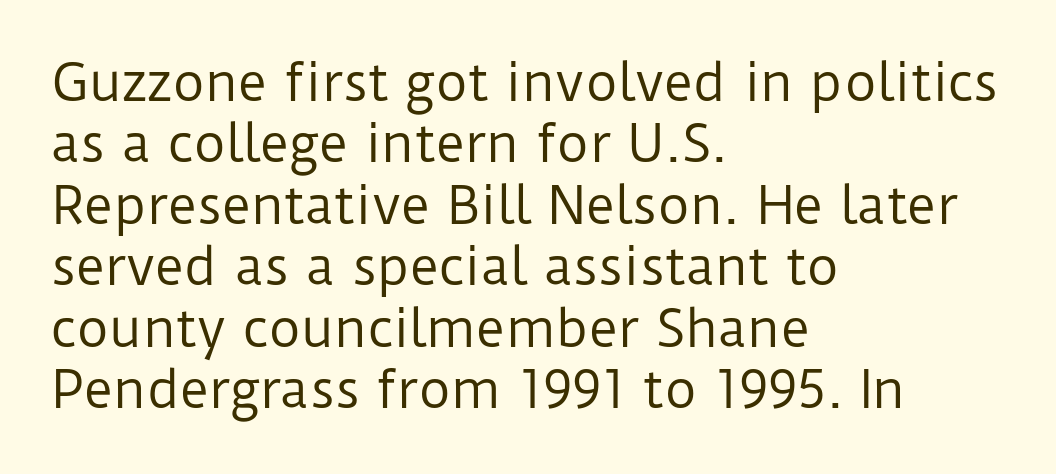
{"serif": "no", "italic": "no", "bold": "no", "weight": "regular", "width": "normal", "stroke_contrast": "low", "x_height": "medium", "monospaced": "no", "underline": "no", "align": "left", "line_spacing_ratio": 1.23, "letter_spacing": "normal", "letter_spacing_em": 0.0, "glyph_px": 50}
